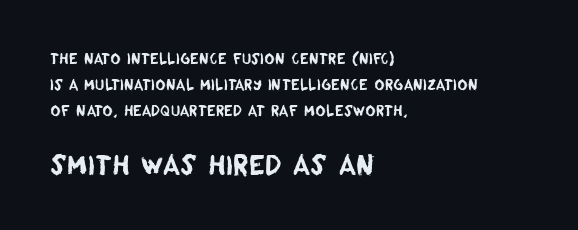
Here the glyphs are tracked normally, forming tight word shapes. Typesetter's note — lower block bumped up in size, upper block left smaller. Caption: multi-line text, flush left, ragged right. A bare baseline throughout the passage.
